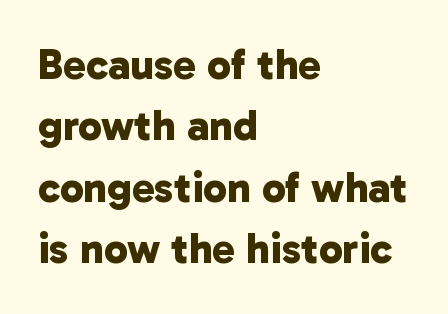
Note: no serifs on the glyphs. Clear beneath every line of the passage. The line texture is even and compact thanks to regular tracking. Is the block centered? No — it sits flush against the left margin. Rows of type keep a routine distance in the vertical direction. Set as a true bold cut, around the 700 mark.
